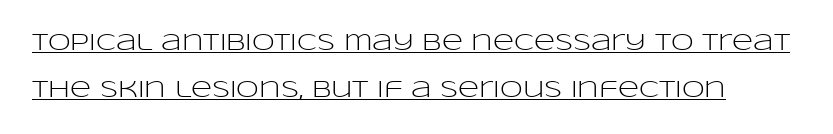
Stems here are at most as thick as an everyday book face. The lettering holds an erect, upright posture throughout. Students, note that the glyphs here touch the page at normal intervals. Leading is clearly above the norm, producing a sparse column.
